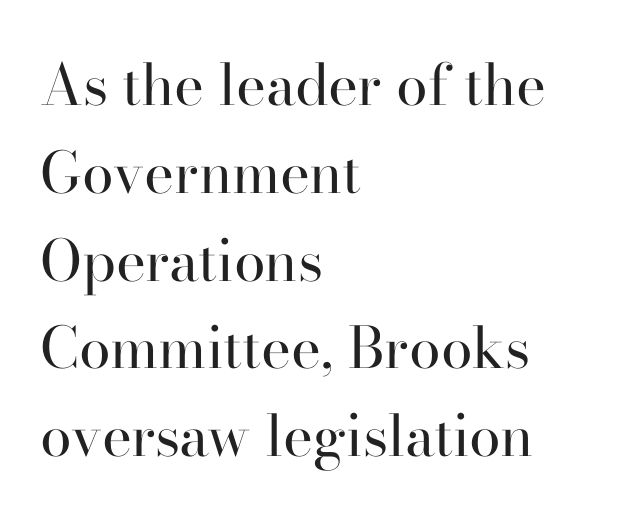
{"serif": "yes", "italic": "no", "bold": "no", "weight": "regular", "width": "normal", "stroke_contrast": "high", "x_height": "small", "monospaced": "no", "underline": "no", "align": "left", "line_spacing": "normal", "line_spacing_ratio": 1.54, "letter_spacing": "normal", "letter_spacing_em": 0.0, "glyph_px": 57}
